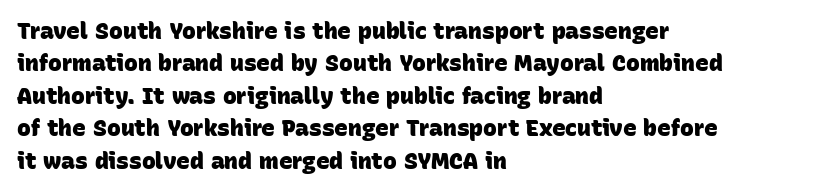
The image shows 23 px bold type; set left-aligned, normal line spacing (1.41x), normal letter spacing, not underlined.
